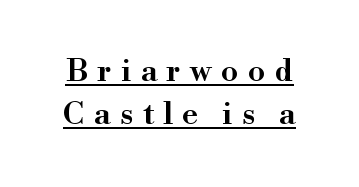
Q: Is the text bold? A: Semi-bold.
Q: Is the text italic (slanted)? A: No, it is upright.
Q: Is the typeface a serif or a sans-serif typeface? A: Serif.
Q: Is the text underlined? A: Yes.
Q: Is the spacing between letters normal or unusually wide? A: Unusually wide.
Q: Is the spacing between lines tight, normal or loose? A: Normal.
Q: Width (condensed, normal, or wide)? A: Normal.
Q: Stroke contrast? A: High.
Q: x-height? A: Small.
Q: Monospaced? A: No.
